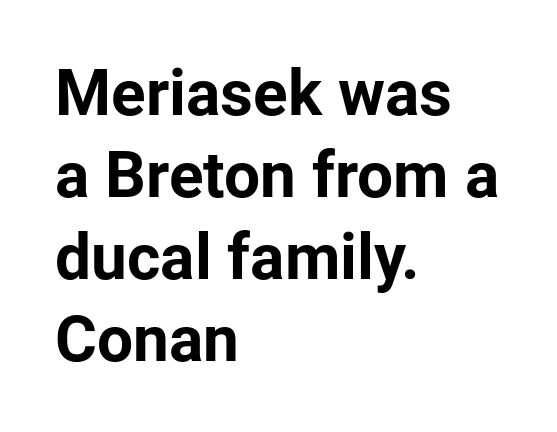
This sample has the flowing, uneven cadence of proportional lettering. The text was rendered using a sans face with plain stroke endings. Posture: upright roman. Heavy-handed strokes throughout: this text is bold. The lines are quadded left.
